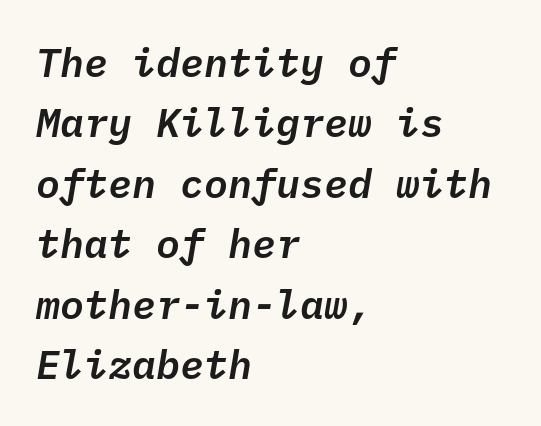
Q: Is the text italic (slanted)? A: Yes, it leans right by about 10 degrees.
Q: Is the text underlined? A: No.
Q: How is the paragraph aligned? A: Left-aligned.
Q: Is the spacing between letters normal or unusually wide? A: Normal.
Q: Is the spacing between lines tight, normal or loose? A: Normal.
Q: Width (condensed, normal, or wide)? A: Normal.
Q: Stroke contrast? A: Low.
Q: x-height? A: Medium.
Q: Monospaced? A: Yes.
